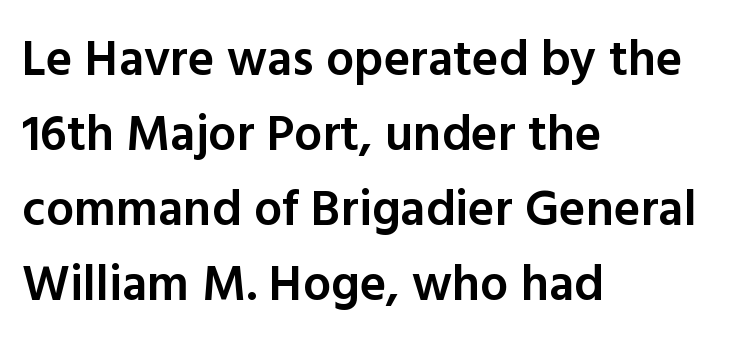
Decoration check: the copy has no underline. What weight is shown? A semibold, between regular and bold. Interline gaps are of average width in this sample. The typography opts for an upright posture over an oblique one. Line starts are locked; line ends wander. Each letter keeps its own natural width here, so spacing adapts to shape.
